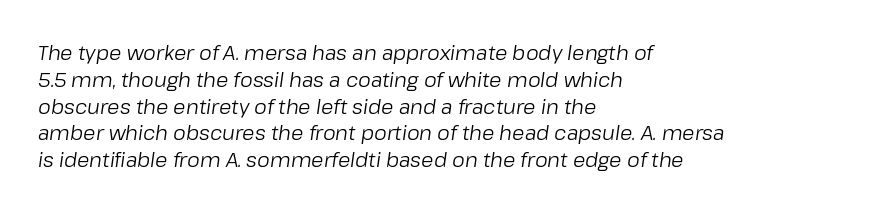
Q: Is the text bold? A: No.
Q: Is the text italic (slanted)? A: Yes, it leans right by about 8 degrees.
Q: Is the text underlined? A: No.
Q: How is the paragraph aligned? A: Left-aligned.
Q: Is the spacing between letters normal or unusually wide? A: Normal.
Q: Is the spacing between lines tight, normal or loose? A: Normal.
